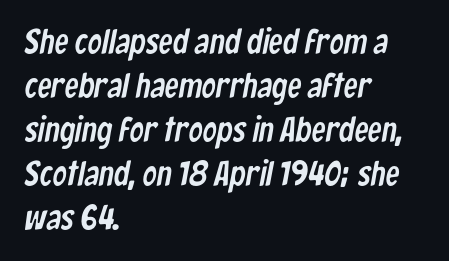
The image shows 35 px condensed sans-serif type; set left-aligned, normal line spacing (1.26x), normal letter spacing, not underlined; low stroke contrast and a medium x-height.
